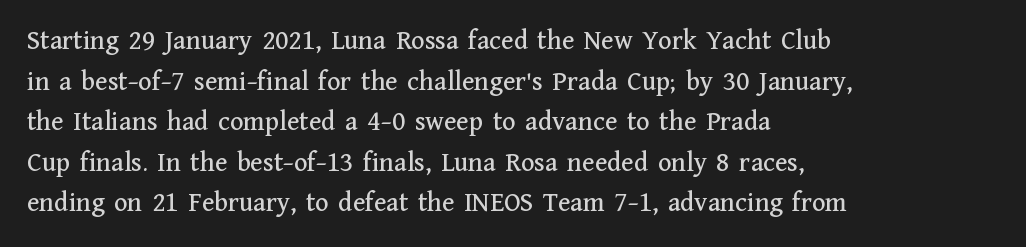
The specimen reads as upright at a glance. The gap between lines stays unmarked. The rendering uses natural spacing where letterforms have individual widths. Inter-character spacing is left at the font's built-in metrics. Examine the stroke ends and you'll spot serifs. Does the leading feel generous? No, just average.
